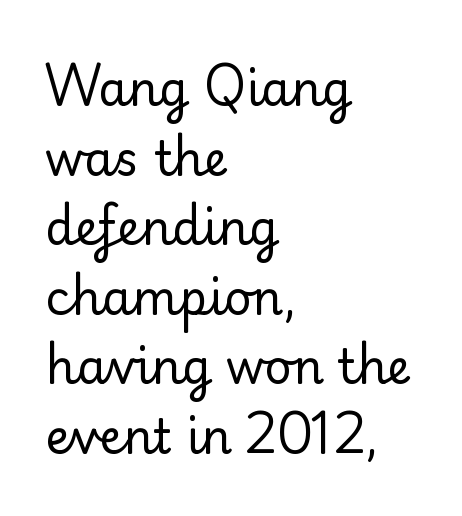
The image shows 47 px regular-weight serif type, upright; set left-aligned, normal line spacing (1.48x), normal letter spacing, not underlined; low stroke contrast and a small x-height.
